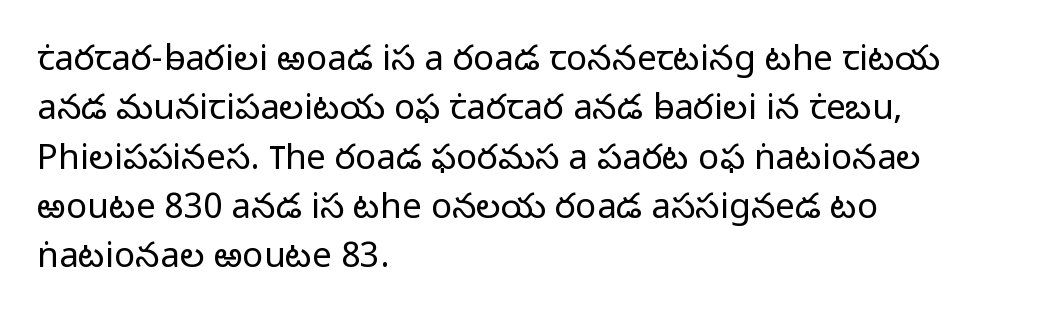
Q: Is the text bold? A: No.
Q: Is the text italic (slanted)? A: No, it is upright.
Q: Is the typeface a serif or a sans-serif typeface? A: Sans-serif.
Q: Is the text underlined? A: No.
Q: How is the paragraph aligned? A: Left-aligned.
Q: Is the spacing between letters normal or unusually wide? A: Normal.
Q: Is the spacing between lines tight, normal or loose? A: Normal.
Q: Width (condensed, normal, or wide)? A: Normal.
Q: Stroke contrast? A: Low.
Q: x-height? A: Medium.
Q: Monospaced? A: No.
